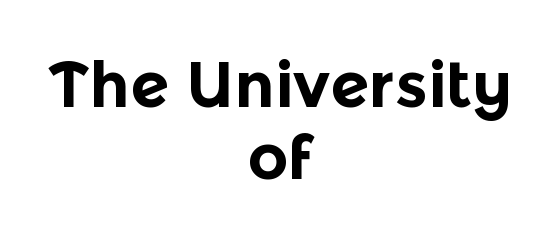
Honestly, there is no underline to notice here at all. Characters follow at the spacing the type designer built in. The letters are bold, with thick, heavy strokes. The face used here is a sans, in the tradition of grotesques and geometrics. The letters advance in unequal steps, a hallmark of proportional type.
